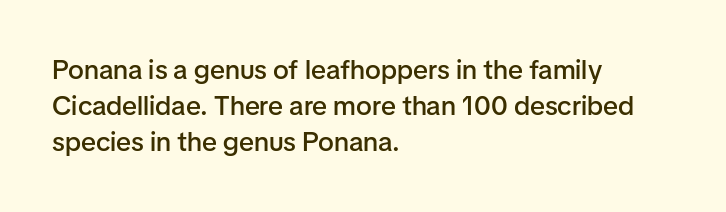
Q: Is the text bold? A: Semi-bold.
Q: Is the text italic (slanted)? A: No, it is upright.
Q: Is the text underlined? A: No.
Q: How is the paragraph aligned? A: Left-aligned.
Q: Is the spacing between letters normal or unusually wide? A: Normal.
Q: Is the spacing between lines tight, normal or loose? A: Normal.
